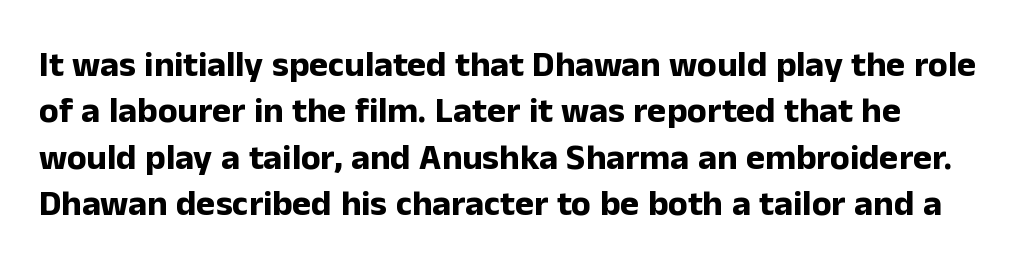
{"serif": "no", "italic": "no", "bold": "yes", "weight": "bold", "width": "normal", "stroke_contrast": "low", "x_height": "medium", "monospaced": "no", "underline": "no", "line_spacing": "normal", "line_spacing_ratio": 1.29, "letter_spacing": "normal", "letter_spacing_em": 0.0, "glyph_px": 36}
